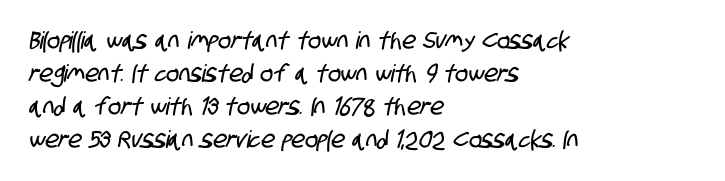
Q: Is the text underlined? A: No.
Q: How is the paragraph aligned? A: Left-aligned.
Q: Is the spacing between letters normal or unusually wide? A: Normal.
Q: Is the spacing between lines tight, normal or loose? A: Normal.
